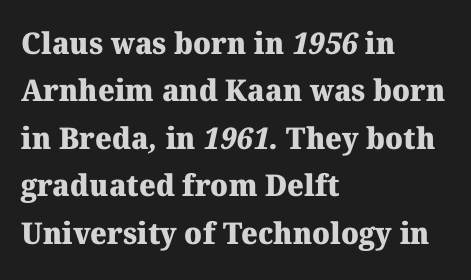
The image shows 30 px heavy serif type; set left-aligned, normal line spacing (1.58x), normal letter spacing, not underlined; medium stroke contrast and a medium x-height.
